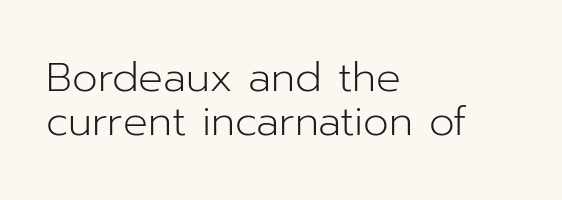
{"serif": "no", "italic": "no", "bold": "no", "weight": "light", "width": "normal", "stroke_contrast": "low", "x_height": "medium", "monospaced": "no", "underline": "no", "align": "left", "line_spacing": "tight", "line_spacing_ratio": 1.08, "letter_spacing": "normal", "letter_spacing_em": 0.0, "glyph_px": 41}
